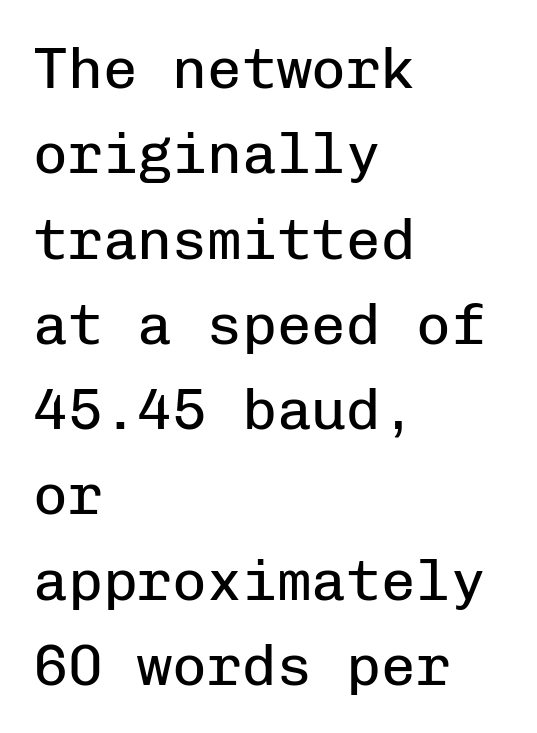
The image shows 58 px regular-weight sans-serif type, upright, monospaced; set left-aligned, normal line spacing (1.47x), normal letter spacing, not underlined; low stroke contrast and a medium x-height.
